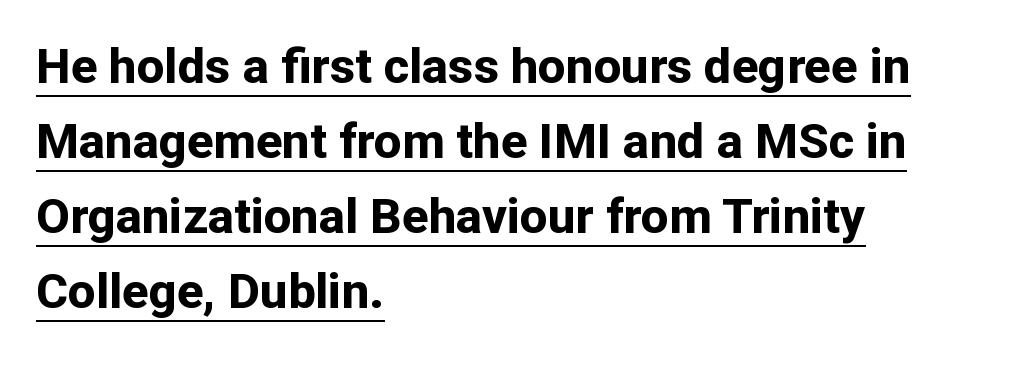
These lines sit exactly where default settings would place them. The passage shown is typeset with a sans-serif family. In terms of letterspacing, this is plain default setting. Notice how the stems are strictly vertical — no italics here. Note the varied advance widths — an 'i' is clearly narrower than an 'm'. Pretty heavy lettering here — definitely bold.
